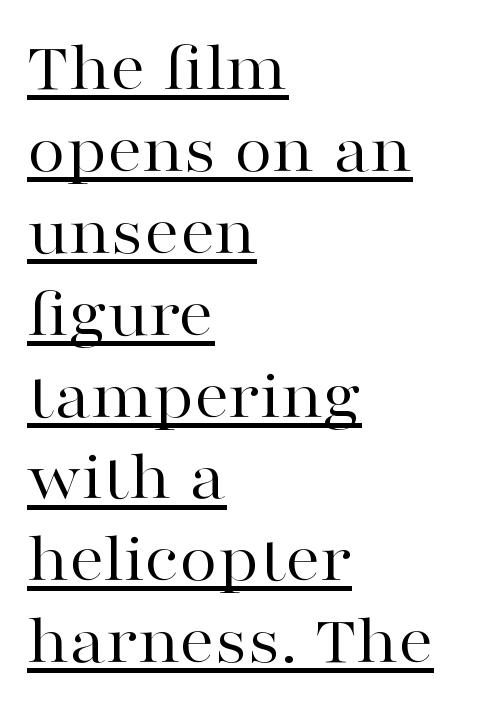
This sample has the flowing, uneven cadence of proportional lettering. Look at the tracking — it's just the regular setting, nothing added. Left-aligned paragraph, ragged on the right. No extra ink here — the face is not bold. Posture: vertical. The face used here appears with an underline applied.
